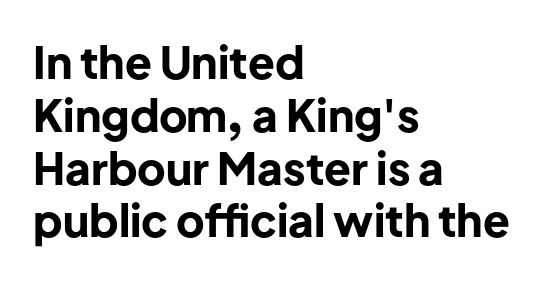
The image shows 44 px bold sans-serif type, upright; set left-aligned, line spacing 1.2x, normal letter spacing, not underlined; low stroke contrast and a medium x-height.
